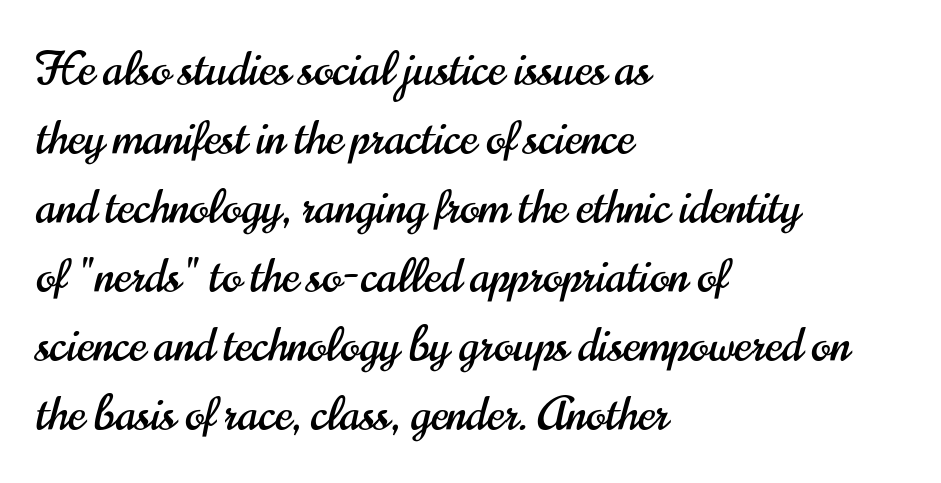
Q: Is the text italic (slanted)? A: Yes.
Q: Is the typeface a serif or a sans-serif typeface? A: Sans-serif.
Q: Is the text underlined? A: No.
Q: How is the paragraph aligned? A: Left-aligned.
Q: Is the spacing between letters normal or unusually wide? A: Normal.
Q: Is the spacing between lines tight, normal or loose? A: Normal.
Q: Width (condensed, normal, or wide)? A: Condensed.
Q: Stroke contrast? A: High.
Q: x-height? A: Small.
Q: Monospaced? A: No.
